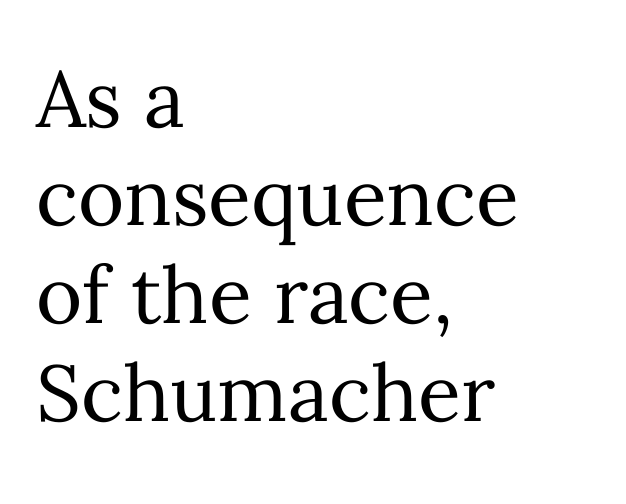
{"italic": "no", "bold": "no", "weight": "regular", "width": "normal", "stroke_contrast": "medium", "x_height": "medium", "monospaced": "no", "underline": "no", "align": "left", "line_spacing_ratio": 1.24, "letter_spacing": "normal", "letter_spacing_em": 0.0, "glyph_px": 79}
